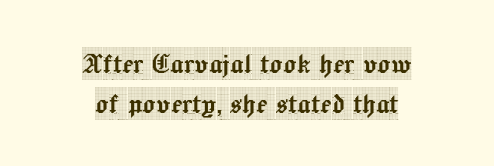
The image shows 33 px condensed serif type, upright; set centered, line spacing 1.2x, normal letter spacing, not underlined; a large x-height.
